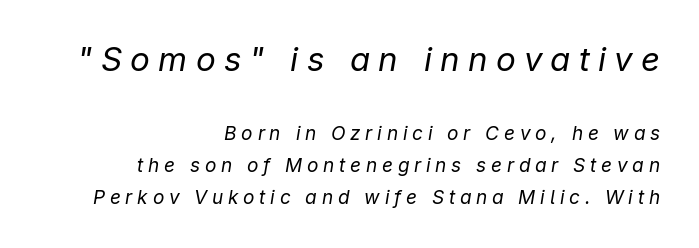
The image shows 33 px regular-weight type, italic (leaning right); set right-aligned, normal line spacing (1.68x), unusually wide letter spacing (+0.25 em), not underlined; the first (top) block is 1.74x larger; low stroke contrast and a medium x-height.
